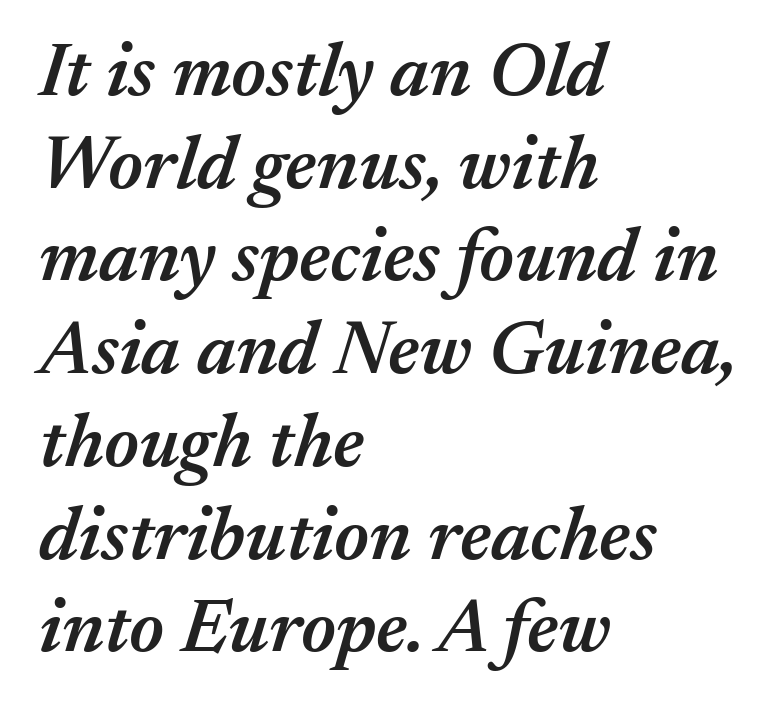
The image shows 76 px semibold type, italic (leaning right); set left-aligned, line spacing 1.22x, normal letter spacing, not underlined; medium stroke contrast and a medium x-height.
